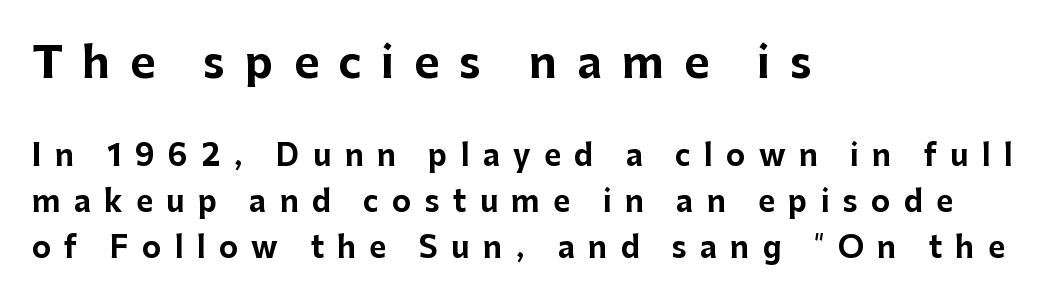
Q: Is the text bold? A: Yes.
Q: Is the text italic (slanted)? A: No, it is upright.
Q: Is the typeface a serif or a sans-serif typeface? A: Sans-serif.
Q: Is the text underlined? A: No.
Q: How is the paragraph aligned? A: Left-aligned.
Q: Is the spacing between letters normal or unusually wide? A: Unusually wide.
Q: Is the spacing between lines tight, normal or loose? A: Normal.
Q: Which block of text is set in a larger size, the first (top) or the second (bottom)? A: The first (top) one.
Q: Width (condensed, normal, or wide)? A: Normal.
Q: Stroke contrast? A: Low.
Q: x-height? A: Medium.
Q: Monospaced? A: No.
